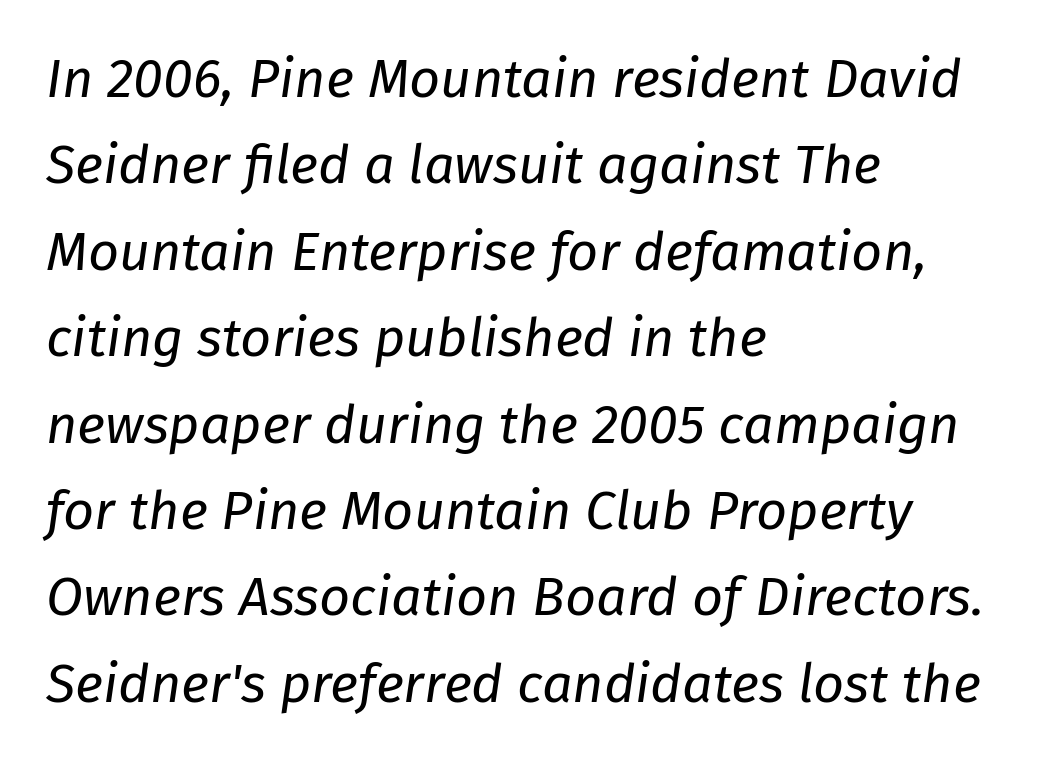
The image shows 54 px regular-weight type, italic (leaning right); set left-aligned, normal line spacing (1.6x), normal letter spacing, not underlined; low stroke contrast and a medium x-height.
